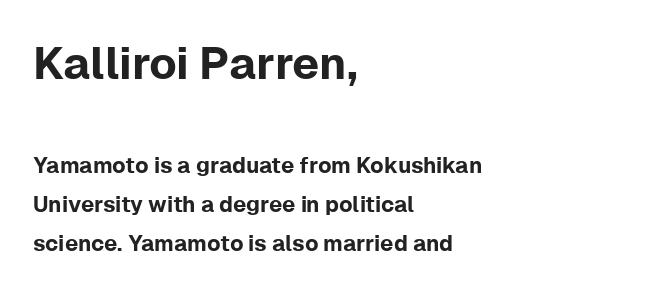
A classic flush-left, rag-right setting is used for this passage. Large over small — that's the arrangement of the two blocks here. Proportional: the letters do not fall into vertical columns. Inter-character spacing is left at the font's built-in metrics. A bare baseline throughout the passage. Italic: no, the glyphs are upright roman.
